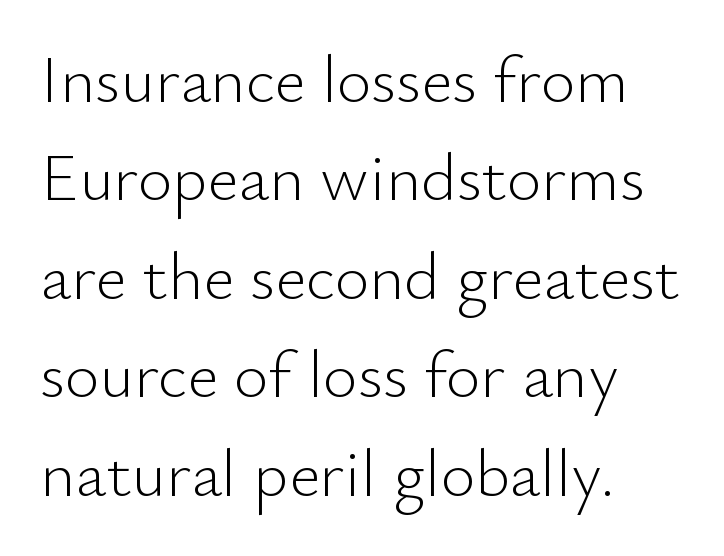
Q: Is the text bold? A: No.
Q: Is the text italic (slanted)? A: No, it is upright.
Q: Is the typeface a serif or a sans-serif typeface? A: Sans-serif.
Q: Is the text underlined? A: No.
Q: How is the paragraph aligned? A: Left-aligned.
Q: Is the spacing between letters normal or unusually wide? A: Normal.
Q: Is the spacing between lines tight, normal or loose? A: Normal.
Q: Width (condensed, normal, or wide)? A: Normal.
Q: Stroke contrast? A: Low.
Q: x-height? A: Small.
Q: Monospaced? A: No.
